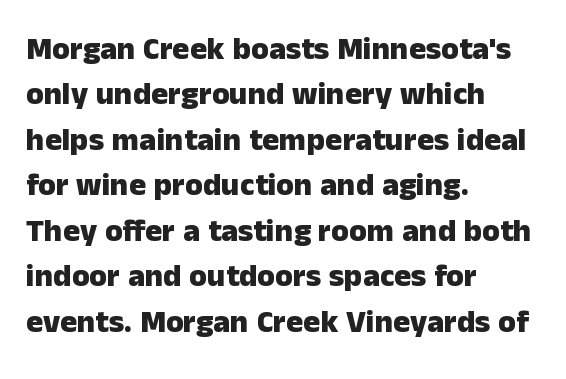
{"serif": "no", "italic": "no", "bold": "yes", "weight": "heavy", "width": "normal", "stroke_contrast": "low", "x_height": "medium", "monospaced": "no", "underline": "no", "align": "left", "line_spacing": "normal", "line_spacing_ratio": 1.42, "letter_spacing": "normal", "letter_spacing_em": 0.0, "glyph_px": 32}
